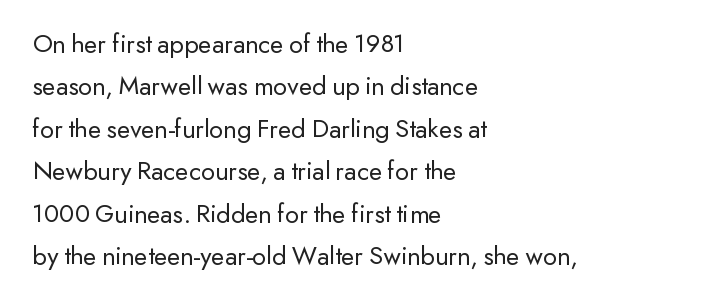
Characters follow at the spacing the type designer built in. Where is the straight margin? On the left. Weight: regular or lighter. Check the space under the baseline: it is left empty. Each new line begins a customary step beneath the previous one.
